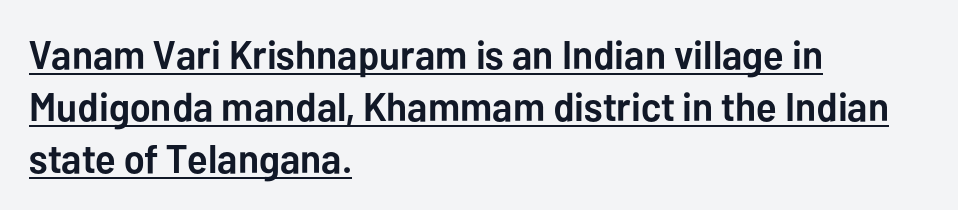
Q: Is the text bold? A: Yes.
Q: Is the text italic (slanted)? A: No, it is upright.
Q: Is the typeface a serif or a sans-serif typeface? A: Sans-serif.
Q: Is the text underlined? A: Yes.
Q: How is the paragraph aligned? A: Left-aligned.
Q: Is the spacing between letters normal or unusually wide? A: Normal.
Q: Is the spacing between lines tight, normal or loose? A: Normal.
Q: Width (condensed, normal, or wide)? A: Normal.
Q: Stroke contrast? A: Low.
Q: x-height? A: Medium.
Q: Monospaced? A: No.
